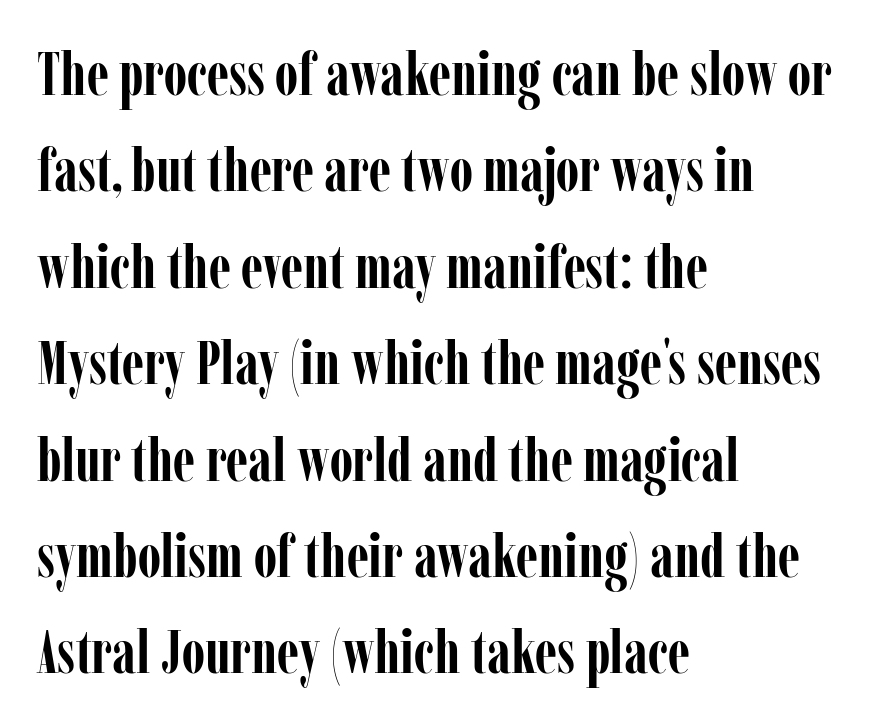
Q: Is the text bold? A: Yes.
Q: Is the text italic (slanted)? A: No, it is upright.
Q: Is the typeface a serif or a sans-serif typeface? A: Serif.
Q: Is the text underlined? A: No.
Q: How is the paragraph aligned? A: Left-aligned.
Q: Is the spacing between letters normal or unusually wide? A: Normal.
Q: Is the spacing between lines tight, normal or loose? A: Normal.
Q: Width (condensed, normal, or wide)? A: Condensed.
Q: Stroke contrast? A: Low.
Q: x-height? A: Medium.
Q: Monospaced? A: No.
